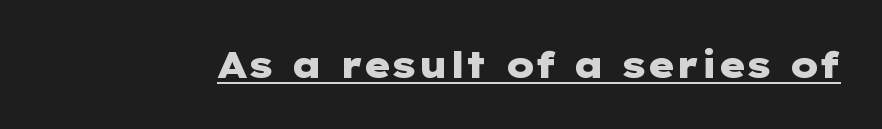
Vertical strokes here are truly vertical. The type family on display is of the sans-serif kind. The characters look thick and weighty, a clear bold. Glance below the letters and you will spot a drawn line.
